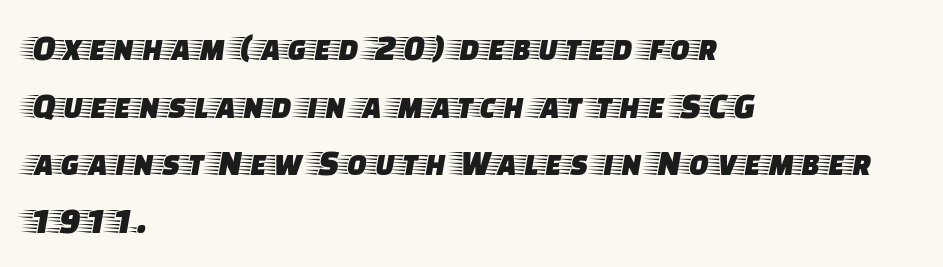
The image shows 37 px wide serif type; set left-aligned, normal line spacing (1.56x), normal letter spacing, not underlined; low stroke contrast and a large x-height.
